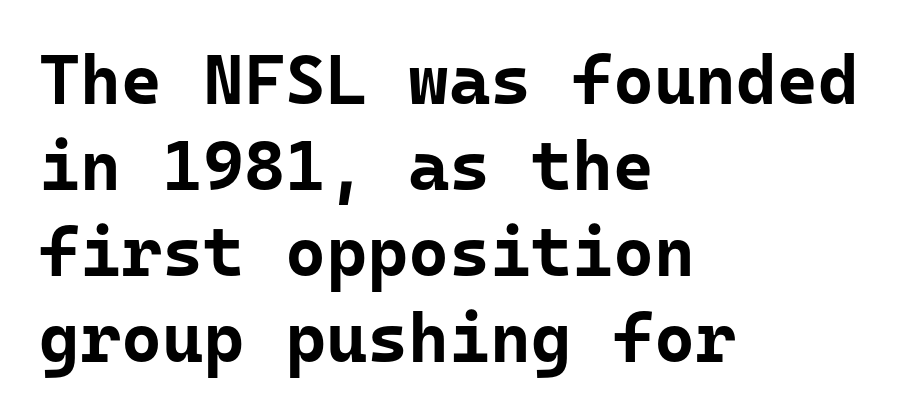
The image shows 70 px bold sans-serif type, upright, monospaced; set left-aligned, line spacing 1.23x, normal letter spacing, not underlined; low stroke contrast and a medium x-height.
